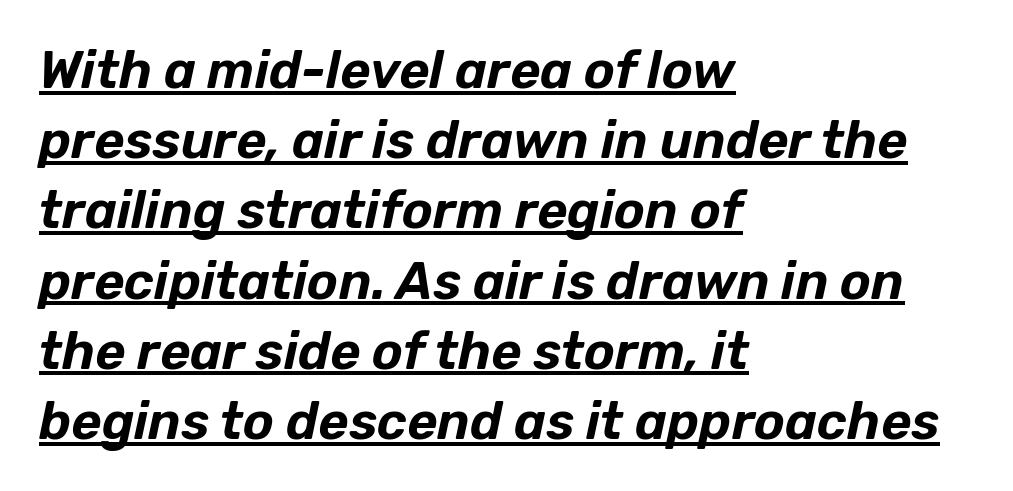
The image shows 52 px text type, italic (leaning right); set left-aligned, normal line spacing (1.35x), normal letter spacing, underlined; low stroke contrast and a medium x-height.
